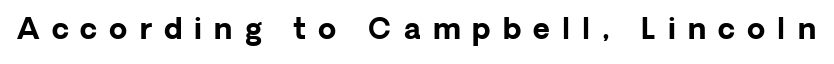
The image shows 29 px bold sans-serif type, upright; set unusually wide letter spacing (+0.42 em), not underlined; low stroke contrast and a medium x-height.
